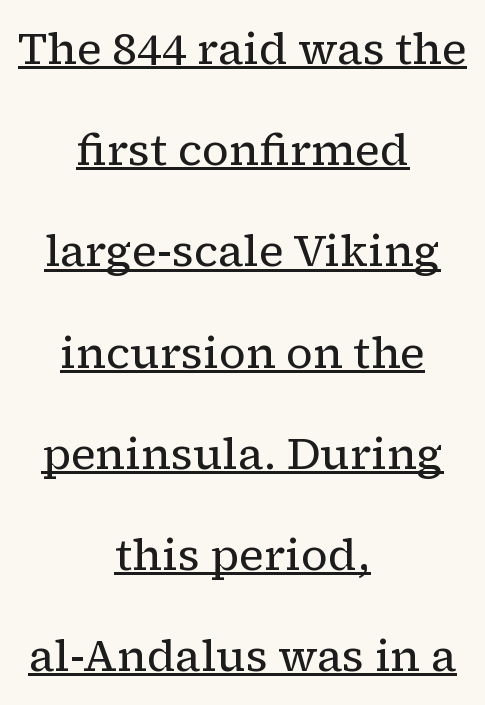
Q: Is the text bold? A: No.
Q: Is the text italic (slanted)? A: No, it is upright.
Q: Is the typeface a serif or a sans-serif typeface? A: Serif.
Q: Is the text underlined? A: Yes.
Q: How is the paragraph aligned? A: Centered.
Q: Is the spacing between letters normal or unusually wide? A: Normal.
Q: Is the spacing between lines tight, normal or loose? A: Loose.
Q: Width (condensed, normal, or wide)? A: Normal.
Q: Stroke contrast? A: Low.
Q: x-height? A: Medium.
Q: Monospaced? A: No.
